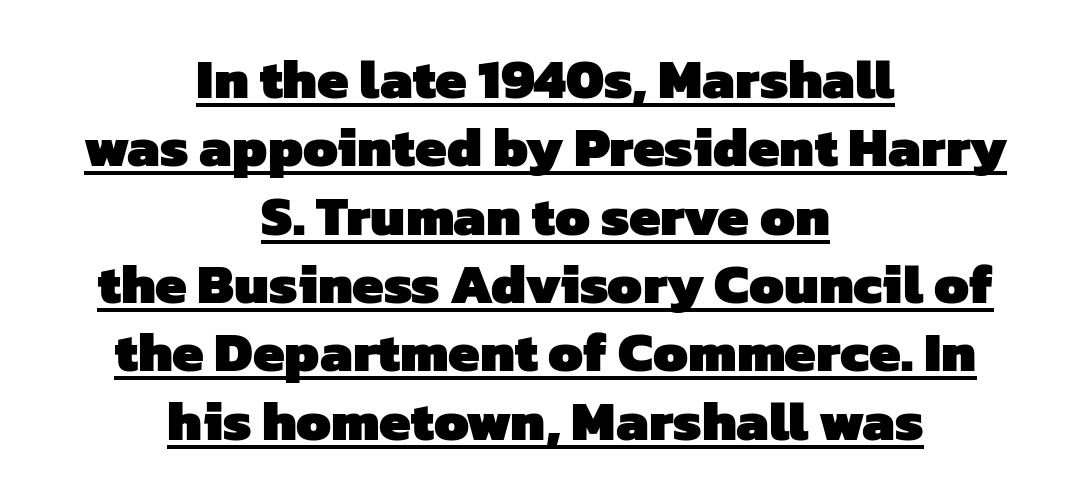
Q: Is the text bold? A: Yes.
Q: Is the typeface a serif or a sans-serif typeface? A: Sans-serif.
Q: Is the text underlined? A: Yes.
Q: How is the paragraph aligned? A: Centered.
Q: Is the spacing between letters normal or unusually wide? A: Normal.
Q: Width (condensed, normal, or wide)? A: Normal.
Q: Stroke contrast? A: Low.
Q: x-height? A: Medium.
Q: Monospaced? A: No.
